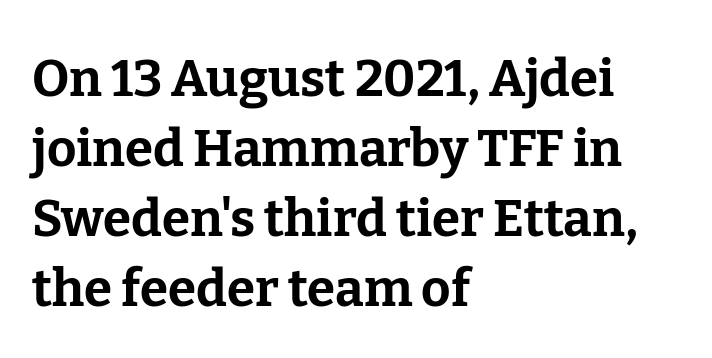
{"serif": "yes", "italic": "no", "bold": "yes", "weight": "bold", "width": "normal", "stroke_contrast": "low", "x_height": "medium", "monospaced": "no", "underline": "no", "align": "left", "line_spacing": "normal", "line_spacing_ratio": 1.37, "letter_spacing": "normal", "letter_spacing_em": 0.0, "glyph_px": 51}
